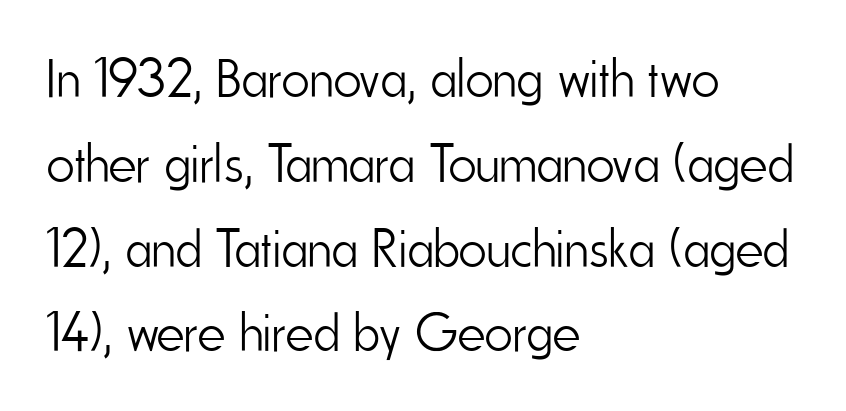
Nothing heavy about these letters — not bold at all. Italic? Not at all — the glyphs are vertical. The baseline area is clear. Leading matches the norm, producing a regular column. To sum up the face: it is a sans, with no serifs.
